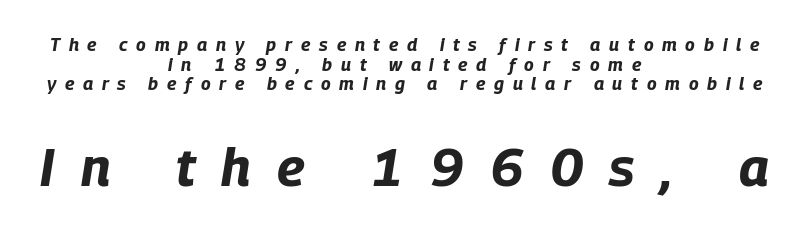
The letters are slanted; this is an italic face. Heavy-handed strokes throughout: this text is bold. A typesetter would call this heavily tracked-out type. Horizontal bands of white between lines are thin slivers. Honestly, there is no underline to notice here at all. Horizontal alignment here is central, giving a formal, balanced look.
